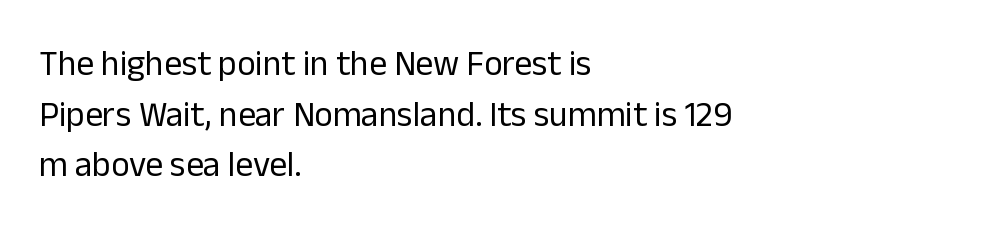
The image shows 35 px regular-weight sans-serif type, upright; set left-aligned, normal line spacing (1.45x), normal letter spacing, not underlined; low stroke contrast and a medium x-height.
